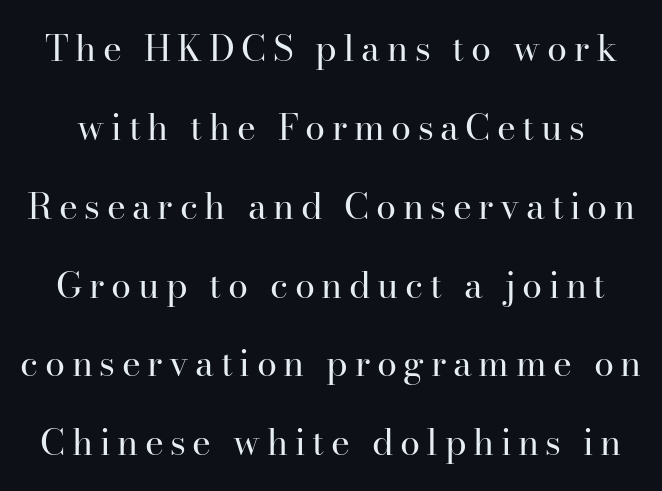
The image shows 36 px regular-weight serif type, upright; set loose line spacing (2.19x), not underlined; high stroke contrast and a small x-height.
